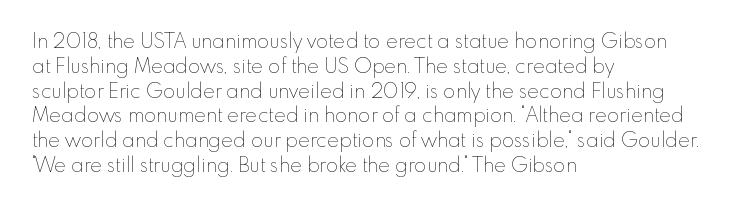
{"italic": "no", "bold": "no", "underline": "no", "align": "left", "line_spacing_ratio": 1.24, "letter_spacing": "normal", "letter_spacing_em": 0.0, "glyph_px": 20}
